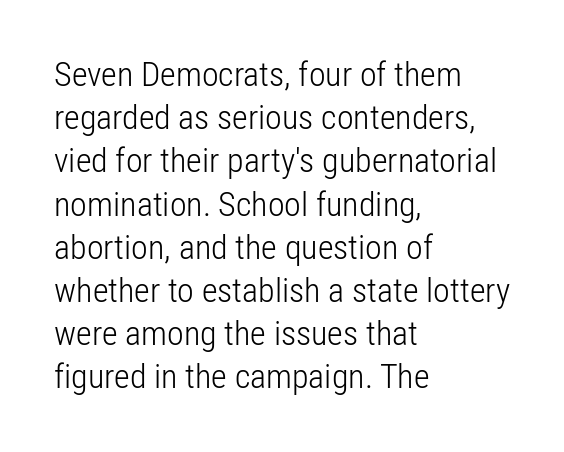
{"serif": "no", "italic": "no", "bold": "no", "weight": "light", "width": "condensed", "stroke_contrast": "low", "x_height": "medium", "monospaced": "no", "underline": "no", "align": "left", "line_spacing": "normal", "line_spacing_ratio": 1.27, "letter_spacing": "normal", "letter_spacing_em": 0.0, "glyph_px": 34}
